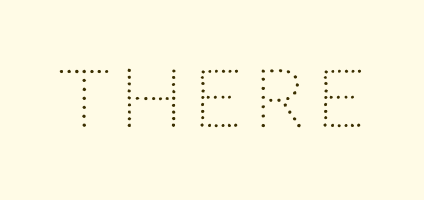
The image shows 77 px light sans-serif type, upright; set not underlined; low stroke contrast and a large x-height.
